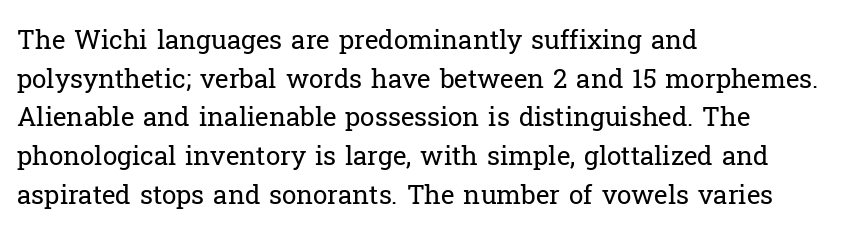
{"italic": "no", "bold": "no", "underline": "no", "align": "left", "line_spacing": "normal", "line_spacing_ratio": 1.49, "letter_spacing": "normal", "letter_spacing_em": 0.0, "glyph_px": 26}
